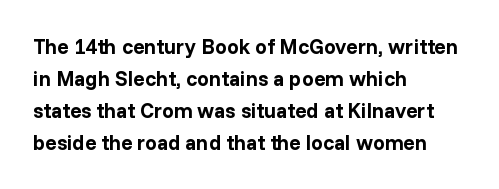
The type sits square on the baseline with zero lean. Summary of weight: heavy, a full bold. Interline gaps are of average width in this sample. The type is set solid horizontally, with unmodified tracking. Underline: absent.
